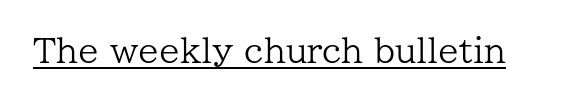
The image shows 33 px regular-weight serif type, upright; set normal letter spacing, underlined; low stroke contrast and a medium x-height.
